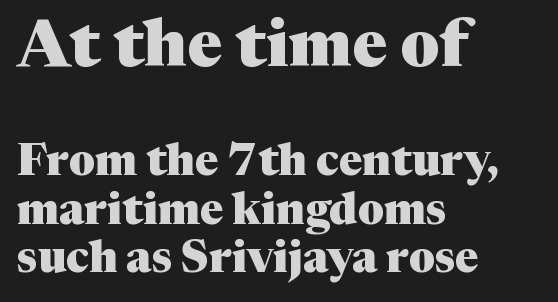
The image shows 66 px heavy serif type, upright; set left-aligned, tight line spacing (1.1x), normal letter spacing, not underlined; the first (top) block is 1.5x larger; medium stroke contrast and a medium x-height.
